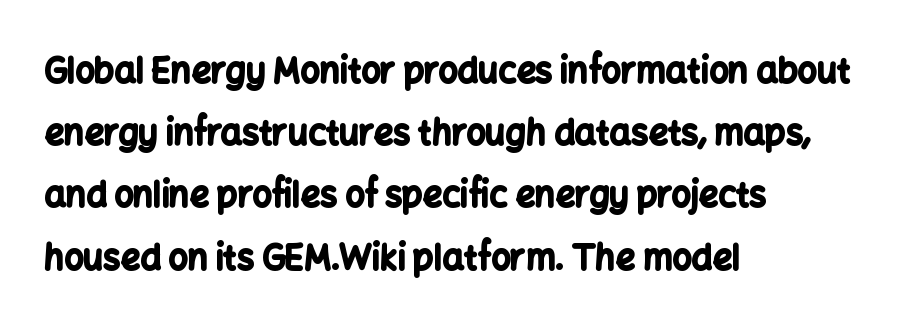
Between one letter and the next there's only the usual sliver of space. Every letter is thick-stroked: bold, no question. Descender tails drop into unmarked territory. Style check: upright. Is the block centered? No — it sits flush against the left margin. These lines are rendered in a variable-pitch font.
